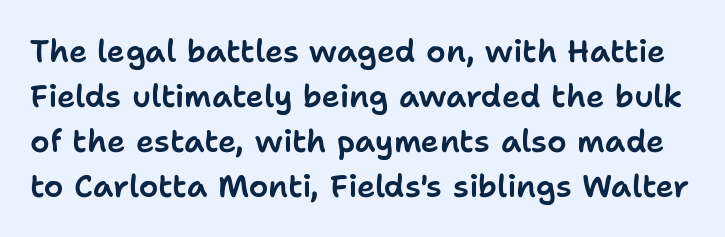
Italic: no, the glyphs are upright roman. Glyph-to-glyph distance matches everyday printed text. Baseline-to-baseline distance is the conventional proportion of letter height. You could not count columns in this text — the font is proportionally spaced.
